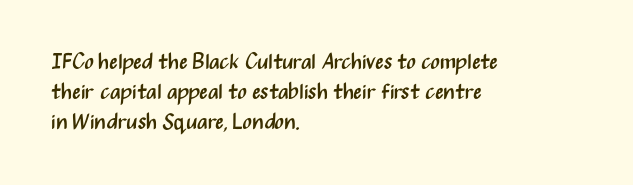
The image shows 22 px text type, upright; set left-aligned, normal line spacing (1.36x), normal letter spacing, not underlined.
